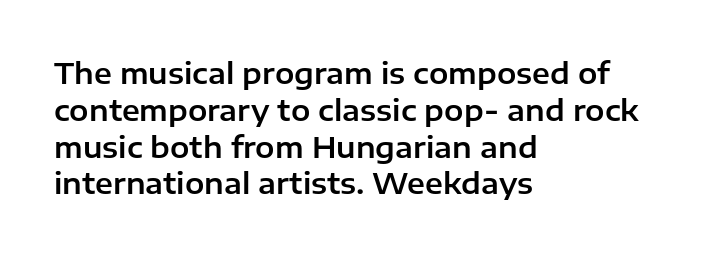
Q: Is the text italic (slanted)? A: No, it is upright.
Q: Is the typeface a serif or a sans-serif typeface? A: Sans-serif.
Q: Is the text underlined? A: No.
Q: How is the paragraph aligned? A: Left-aligned.
Q: Is the spacing between letters normal or unusually wide? A: Normal.
Q: Is the spacing between lines tight, normal or loose? A: Normal.
Q: Width (condensed, normal, or wide)? A: Normal.
Q: Stroke contrast? A: Low.
Q: x-height? A: Medium.
Q: Monospaced? A: No.
